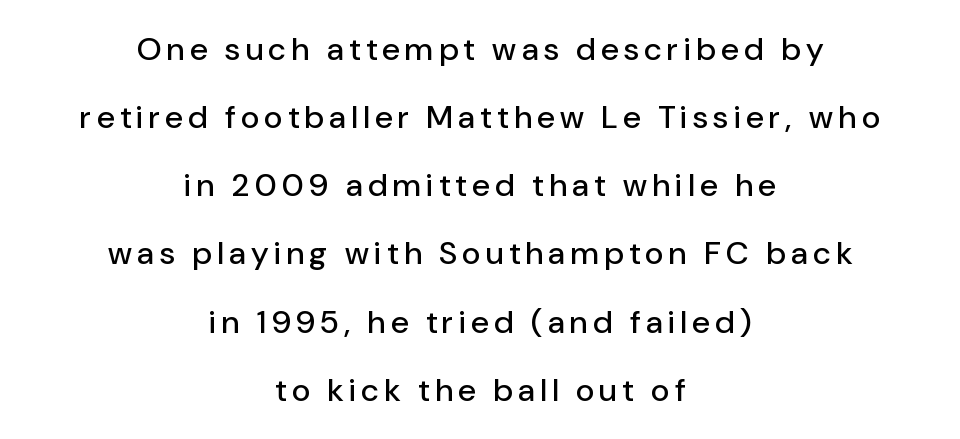
Q: Is the text italic (slanted)? A: No, it is upright.
Q: Is the typeface a serif or a sans-serif typeface? A: Sans-serif.
Q: Is the text underlined? A: No.
Q: How is the paragraph aligned? A: Centered.
Q: Is the spacing between lines tight, normal or loose? A: Loose.
Q: Width (condensed, normal, or wide)? A: Normal.
Q: Stroke contrast? A: Low.
Q: x-height? A: Medium.
Q: Monospaced? A: No.
